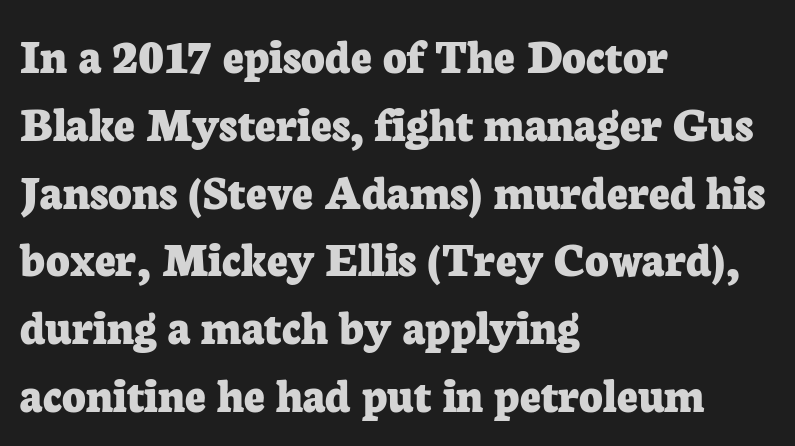
{"serif": "yes", "italic": "no", "bold": "yes", "weight": "bold", "width": "normal", "stroke_contrast": "low", "x_height": "medium", "monospaced": "no", "underline": "no", "align": "left", "line_spacing": "normal", "line_spacing_ratio": 1.33, "letter_spacing": "normal", "letter_spacing_em": 0.0, "glyph_px": 51}
